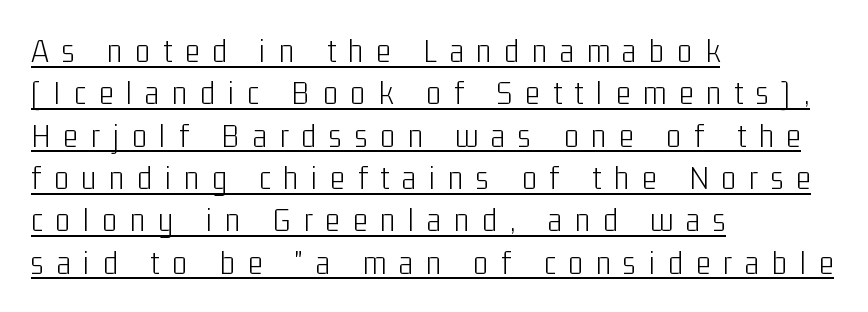
Q: Is the text bold? A: No.
Q: Is the text italic (slanted)? A: No, it is upright.
Q: Is the typeface a serif or a sans-serif typeface? A: Sans-serif.
Q: Is the text underlined? A: Yes.
Q: How is the paragraph aligned? A: Left-aligned.
Q: Is the spacing between letters normal or unusually wide? A: Unusually wide.
Q: Width (condensed, normal, or wide)? A: Condensed.
Q: Stroke contrast? A: Low.
Q: x-height? A: Medium.
Q: Monospaced? A: No.
